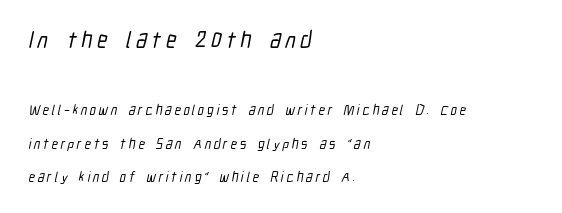
{"underline": "no", "align": "left", "line_spacing": "loose", "line_spacing_ratio": 2.41, "larger_block": "first", "size_ratio": 1.64, "glyph_px": 23}
